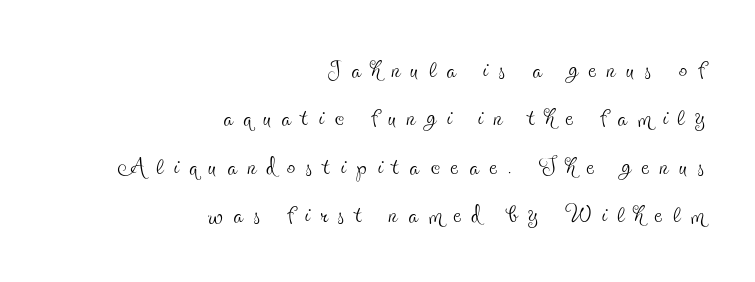
No heavy texture on the line: the type isn't bold. A typesetter would call this proportional, since set widths differ per character. This is serif lettering, the kind often seen in printed books. Words appear elongated and porous because spacing is wide. Rows of type keep a routine distance in the vertical direction.
